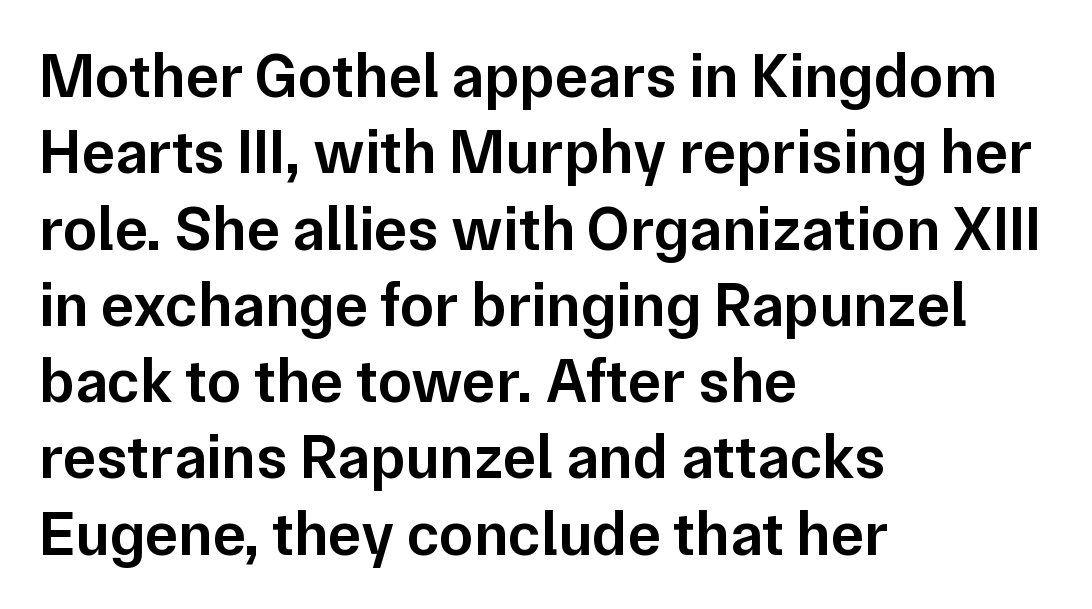
{"serif": "no", "italic": "no", "bold": "semi", "weight": "semibold", "width": "normal", "stroke_contrast": "low", "x_height": "medium", "monospaced": "no", "underline": "no", "align": "left", "line_spacing_ratio": 1.23, "letter_spacing": "normal", "letter_spacing_em": 0.0, "glyph_px": 62}
